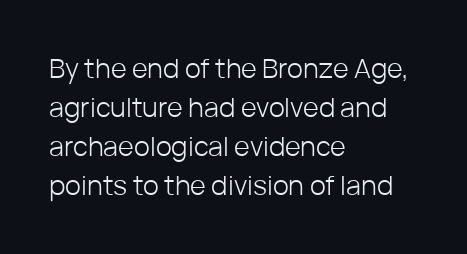
Default kerning and tracking; the words read as compact shapes. No heavy texture on the line: the type isn't bold. A roman cut, with each character standing at attention. Notice how the passage keeps a crisp vertical edge on the left only. Bare-footed words on every line.
